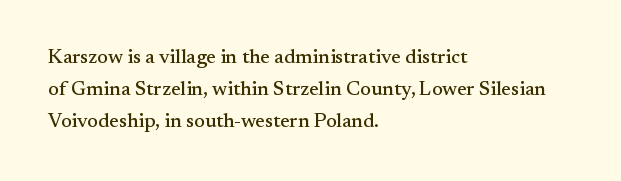
The letterforms sit shoulder to shoulder at normal distance. Ordinary non-slanted type is in use. All the whitespace from short lines collects on the right. The space between consecutive lines is moderate. The area under the type is left untouched.
